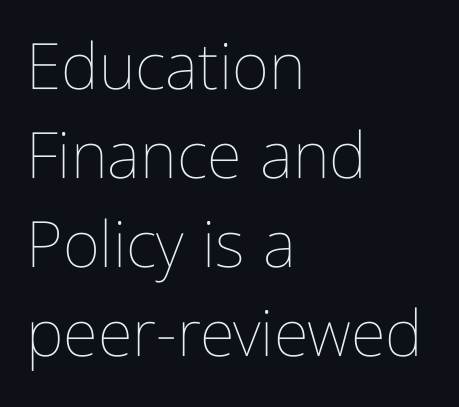
The image shows 64 px thin, condensed type, upright; set left-aligned, normal line spacing (1.39x), normal letter spacing, not underlined; low stroke contrast and a medium x-height.
